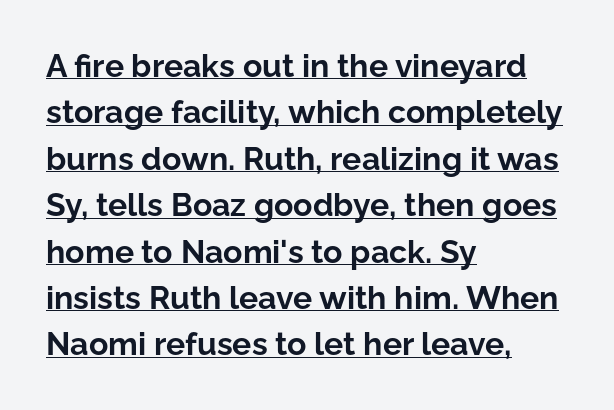
The image shows 32 px bold sans-serif type, upright; set left-aligned, normal line spacing (1.45x), normal letter spacing, underlined; low stroke contrast and a medium x-height.
